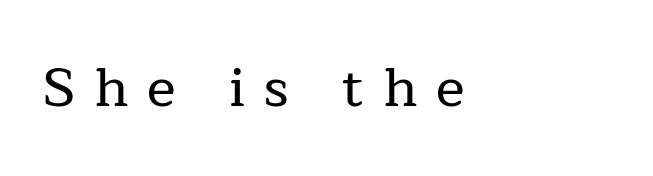
The image shows 54 px serif type, upright; set left-aligned, unusually wide letter spacing (+0.35 em), not underlined; low stroke contrast and a medium x-height.
